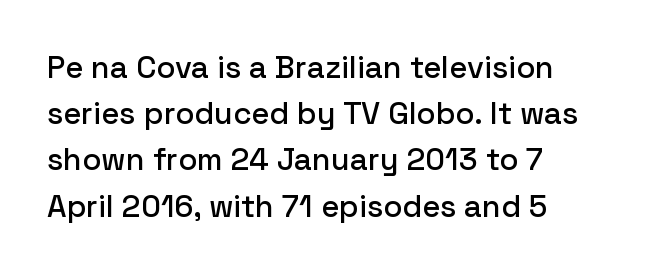
The designer went with a sans here, leaving each stem footless. Summary of vertical rhythm: regular, with standard interline spacing. There is no visible air inserted between adjacent glyphs. Here the designer chose a conventional face with non-uniform glyph widths. Where is the straight margin? On the left.
